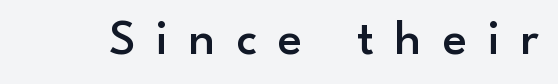
The face used here is proportionally spaced, like ordinary book or web type. Caption: expanded tracking, letters set apart. The zone under the glyphs is completely vacant. Check where the strokes stop: nothing finishes them off — pure sans. Posture: upright roman.
